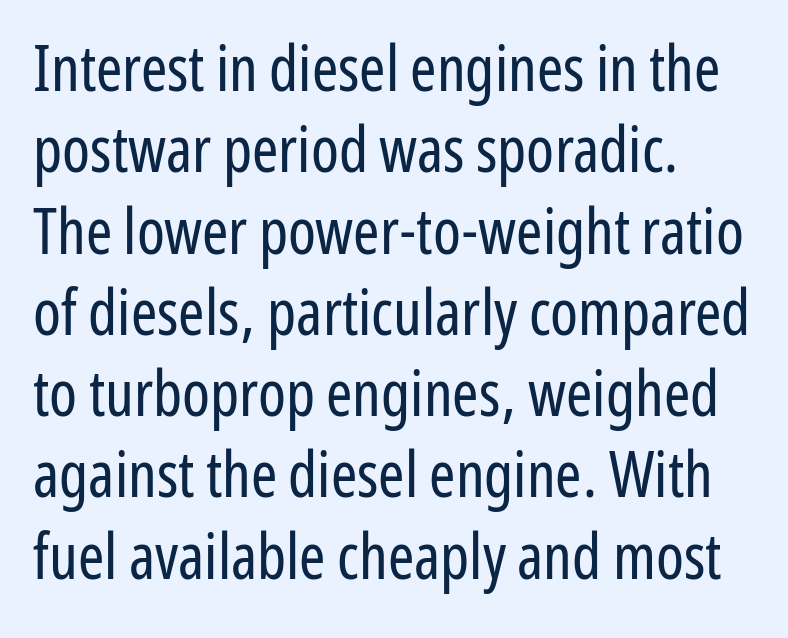
The passage is arranged the way most books set body copy — flush left. Serifs: no, the terminals of the letterforms are clean. The passage shown is typed in a proportional face where columns would drift. Each new line begins a customary step beneath the previous one. The letters sit at their default tracking, neither squeezed nor spread. Descender tails drop into unmarked territory.
